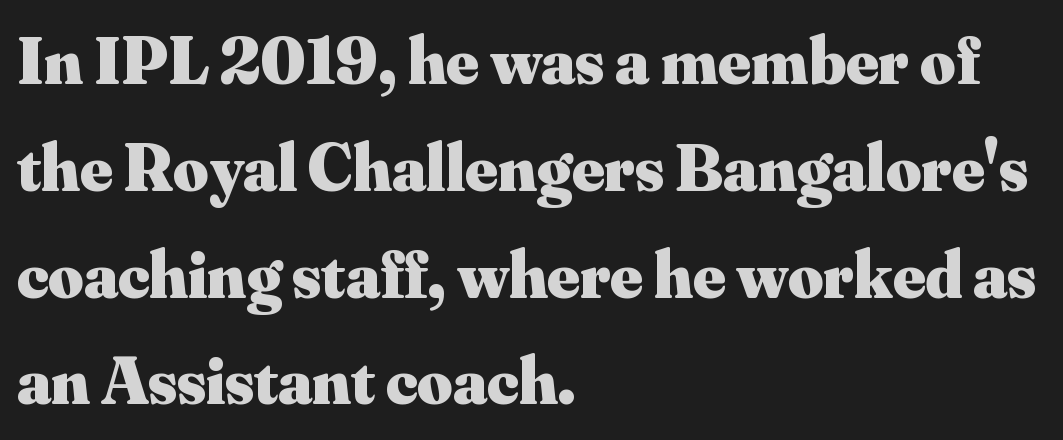
The image shows 68 px heavy serif type, upright; set left-aligned, normal line spacing (1.57x), normal letter spacing, not underlined; medium stroke contrast and a small x-height.
